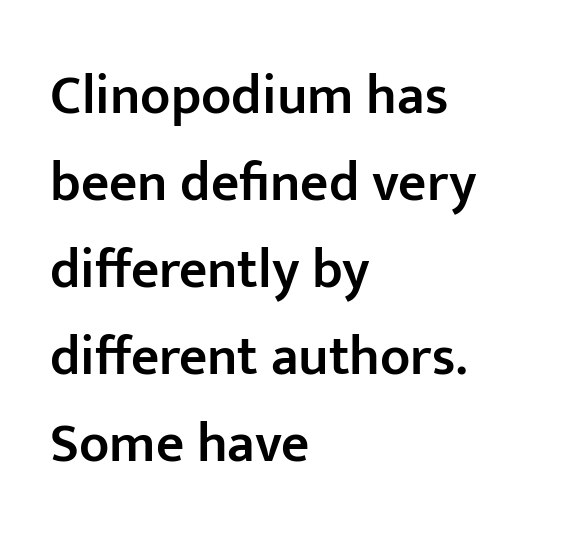
Leading: standard. In terms of letterspacing, this is plain default setting. The rendering shows plain stroke endings on the letterforms — a sans-serif design. In terms of posture, this sample is upright. Character widths vary here, with narrow letters taking less room than wide ones. The passage shown is not underscored anywhere.
